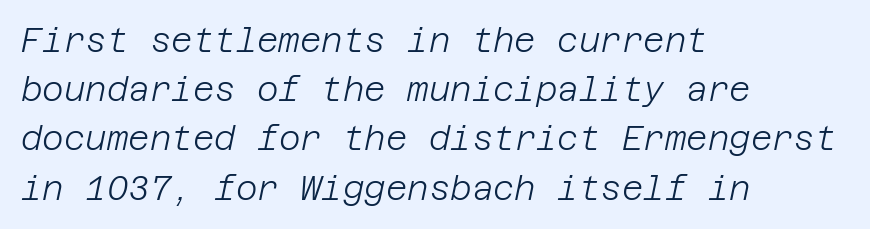
The image shows 33 px light type, italic (leaning right); set left-aligned, normal line spacing (1.49x), normal letter spacing, not underlined; low stroke contrast and a large x-height.
